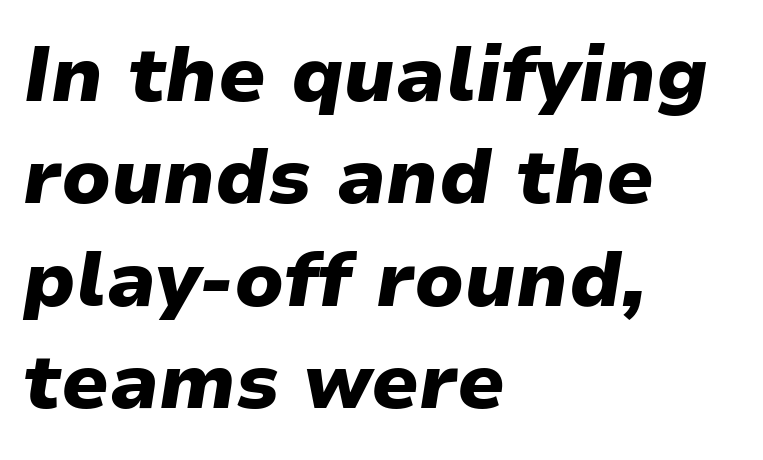
Q: Is the text bold? A: Yes.
Q: Is the text italic (slanted)? A: Yes, it leans right by about 9 degrees.
Q: Is the text underlined? A: No.
Q: How is the paragraph aligned? A: Left-aligned.
Q: Is the spacing between letters normal or unusually wide? A: Normal.
Q: Is the spacing between lines tight, normal or loose? A: Normal.
Q: Width (condensed, normal, or wide)? A: Normal.
Q: Stroke contrast? A: Low.
Q: x-height? A: Medium.
Q: Monospaced? A: No.
